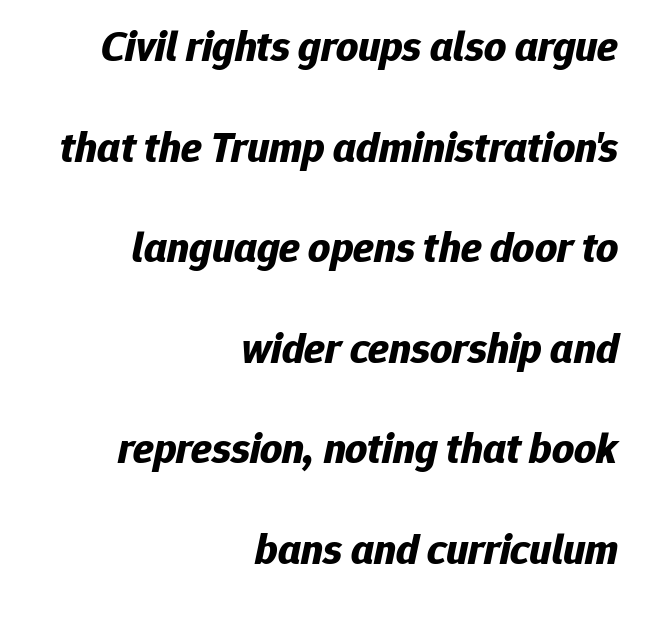
Q: Is the text bold? A: Yes.
Q: Is the text italic (slanted)? A: Yes, it leans right by about 12 degrees.
Q: Is the text underlined? A: No.
Q: How is the paragraph aligned? A: Right-aligned.
Q: Is the spacing between letters normal or unusually wide? A: Normal.
Q: Is the spacing between lines tight, normal or loose? A: Loose.
Q: Width (condensed, normal, or wide)? A: Normal.
Q: Stroke contrast? A: Low.
Q: x-height? A: Medium.
Q: Monospaced? A: No.
